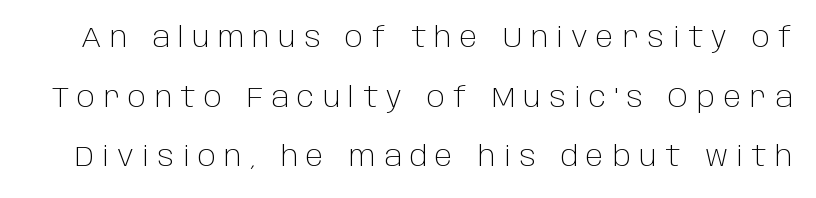
Q: Is the text bold? A: No.
Q: Is the text italic (slanted)? A: No, it is upright.
Q: Is the typeface a serif or a sans-serif typeface? A: Sans-serif.
Q: Is the text underlined? A: No.
Q: Is the spacing between letters normal or unusually wide? A: Unusually wide.
Q: Is the spacing between lines tight, normal or loose? A: Loose.
Q: Width (condensed, normal, or wide)? A: Normal.
Q: Stroke contrast? A: Low.
Q: x-height? A: Large.
Q: Monospaced? A: No.
